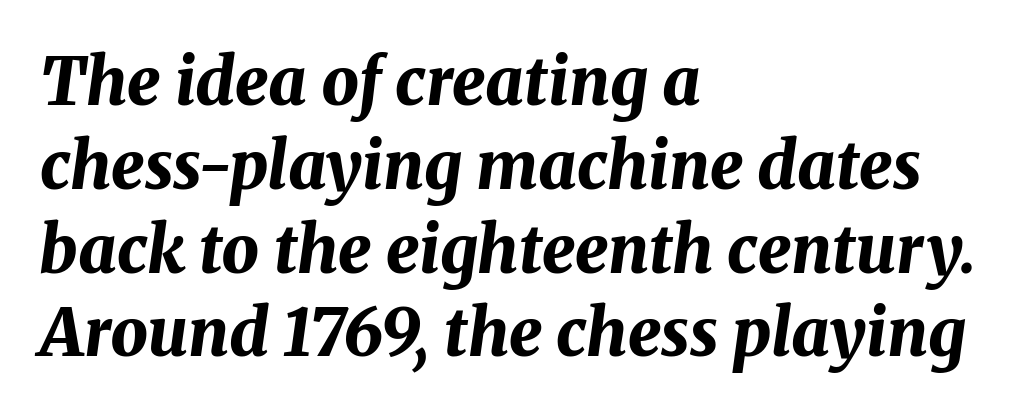
{"italic": "yes", "lean": "right", "slant_degrees": 8, "bold": "yes", "weight": "bold", "width": "normal", "stroke_contrast": "medium", "x_height": "medium", "monospaced": "no", "underline": "no", "align": "left", "line_spacing": "normal", "line_spacing_ratio": 1.27, "letter_spacing": "normal", "letter_spacing_em": 0.0, "glyph_px": 66}
